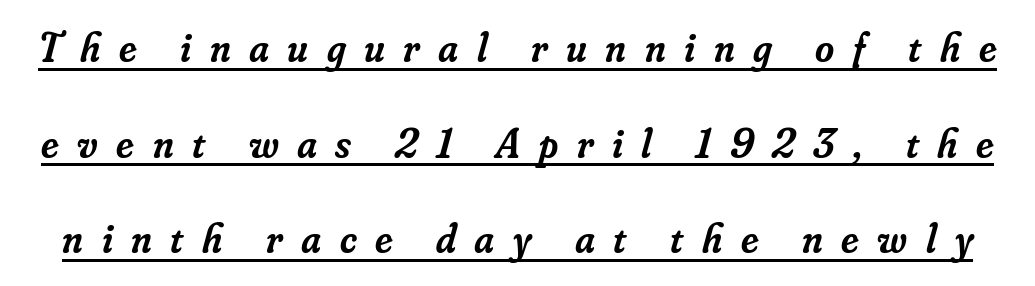
Q: Is the text bold? A: Semi-bold.
Q: Is the text italic (slanted)? A: Yes, it leans right by about 16 degrees.
Q: Is the typeface a serif or a sans-serif typeface? A: Serif.
Q: Is the text underlined? A: Yes.
Q: Is the spacing between letters normal or unusually wide? A: Unusually wide.
Q: Is the spacing between lines tight, normal or loose? A: Loose.
Q: Width (condensed, normal, or wide)? A: Normal.
Q: Stroke contrast? A: Low.
Q: x-height? A: Small.
Q: Monospaced? A: No.
